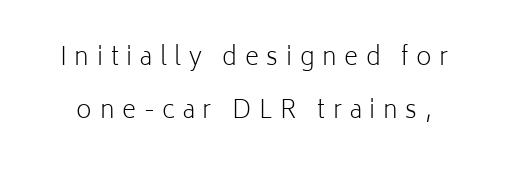
{"italic": "no", "bold": "no", "underline": "no", "line_spacing": "loose", "line_spacing_ratio": 2.22, "letter_spacing": "wide", "letter_spacing_em": 0.32, "glyph_px": 24}
